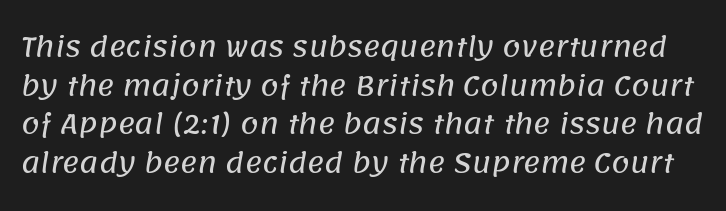
{"underline": "no", "line_spacing": "normal", "line_spacing_ratio": 1.49, "letter_spacing": "normal", "letter_spacing_em": 0.0, "glyph_px": 26}
